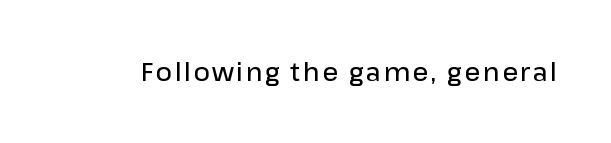
Q: Is the text bold? A: Semi-bold.
Q: Is the text italic (slanted)? A: No, it is upright.
Q: Is the text underlined? A: No.
